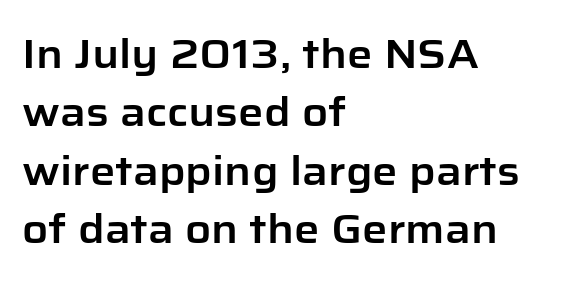
The image shows 40 px sans-serif type, upright; set left-aligned, normal line spacing (1.46x), normal letter spacing, not underlined; low stroke contrast and a medium x-height.
